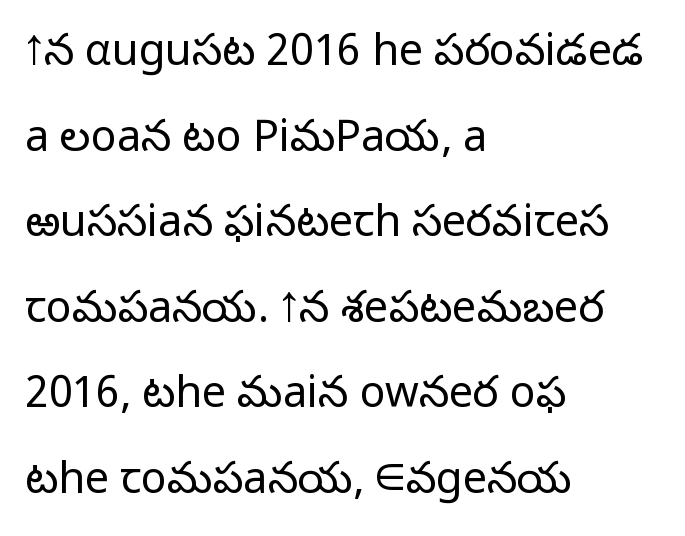
The image shows 43 px light sans-serif type, upright; set left-aligned, loose line spacing (1.99x), normal letter spacing, not underlined; low stroke contrast and a medium x-height.
